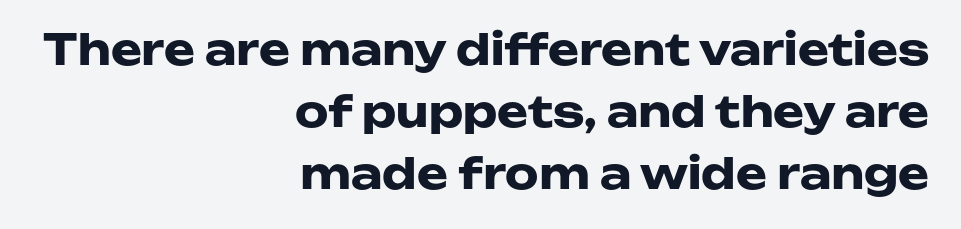
Note the varied advance widths — an 'i' is clearly narrower than an 'm'. Underline: absent. The compositor pushed each line to the right boundary. The line texture is even and compact thanks to regular tracking. If you drew a line through each stem, it would be perfectly vertical. The type family on display is of the sans-serif kind.
